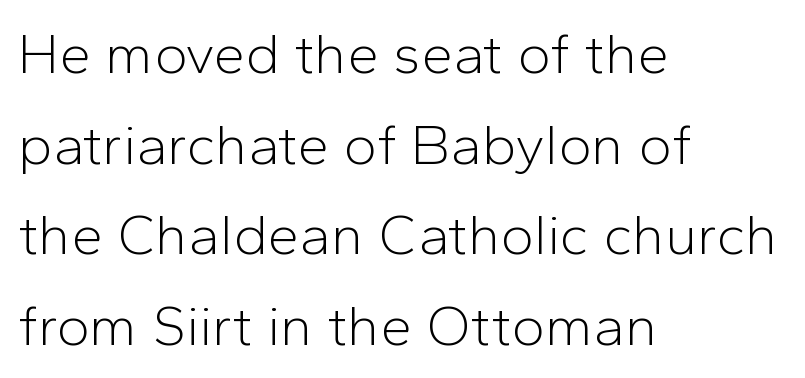
The image shows 57 px light sans-serif type, upright; set left-aligned, normal line spacing (1.59x), normal letter spacing, not underlined; low stroke contrast and a medium x-height.
